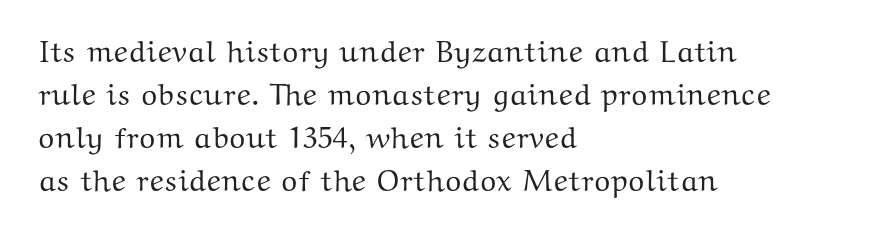
Q: Is the text italic (slanted)? A: No, it is upright.
Q: Is the typeface a serif or a sans-serif typeface? A: Serif.
Q: Is the text underlined? A: No.
Q: How is the paragraph aligned? A: Left-aligned.
Q: Is the spacing between letters normal or unusually wide? A: Normal.
Q: Is the spacing between lines tight, normal or loose? A: Normal.
Q: Width (condensed, normal, or wide)? A: Wide.
Q: Stroke contrast? A: Medium.
Q: x-height? A: Medium.
Q: Monospaced? A: No.
